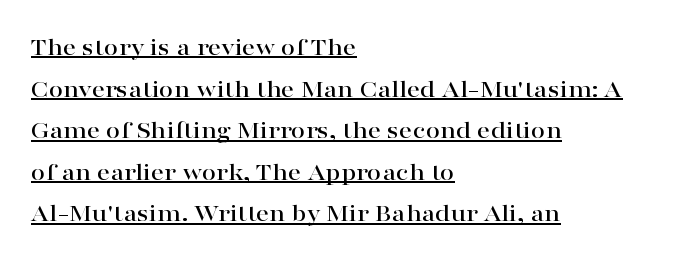
{"italic": "no", "underline": "yes", "align": "left", "line_spacing": "normal", "line_spacing_ratio": 1.6, "letter_spacing": "normal", "letter_spacing_em": 0.0, "glyph_px": 26}
